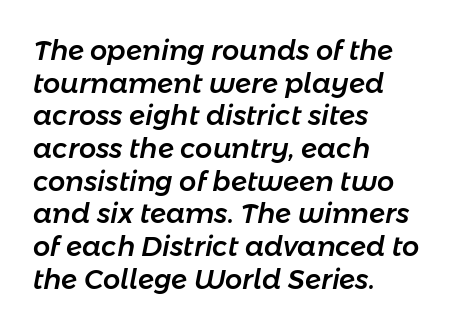
Q: Is the text italic (slanted)? A: Yes, it leans right by about 11 degrees.
Q: Is the text underlined? A: No.
Q: How is the paragraph aligned? A: Left-aligned.
Q: Is the spacing between letters normal or unusually wide? A: Normal.
